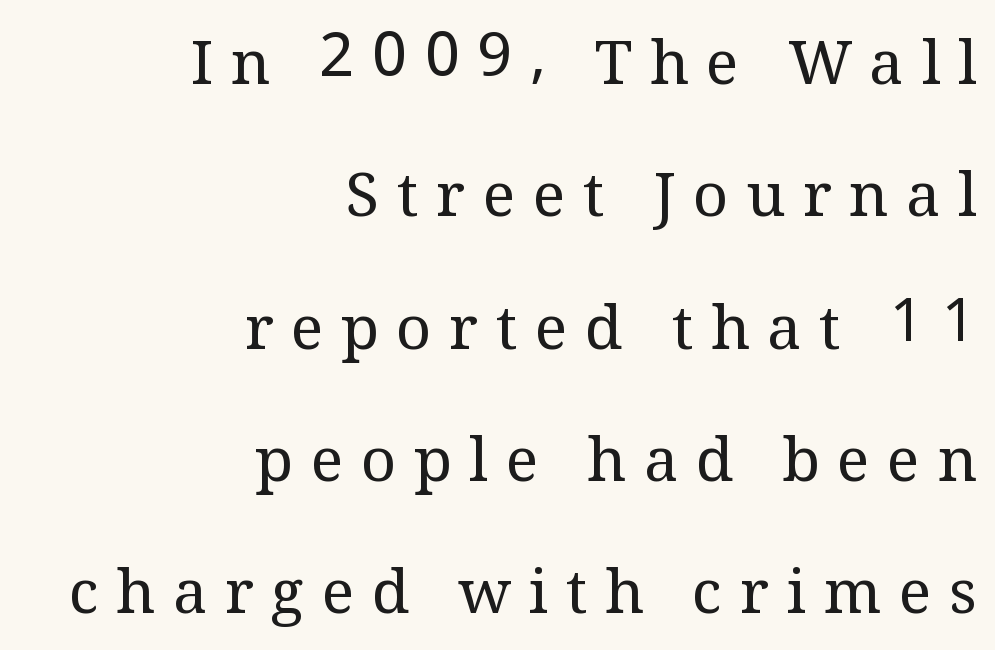
Q: Is the text bold? A: No.
Q: Is the text italic (slanted)? A: No, it is upright.
Q: Is the typeface a serif or a sans-serif typeface? A: Serif.
Q: Is the text underlined? A: No.
Q: How is the paragraph aligned? A: Right-aligned.
Q: Is the spacing between letters normal or unusually wide? A: Unusually wide.
Q: Is the spacing between lines tight, normal or loose? A: Loose.
Q: Width (condensed, normal, or wide)? A: Normal.
Q: Stroke contrast? A: Medium.
Q: x-height? A: Medium.
Q: Monospaced? A: No.
